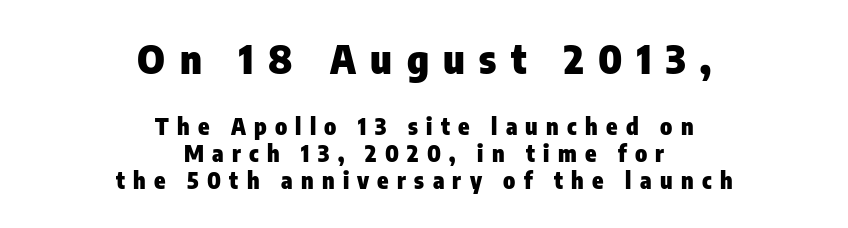
The image shows 40 px heavy, condensed sans-serif type, upright; set centered, line spacing 1.18x, unusually wide letter spacing (+0.36 em), not underlined; the first (top) block is 1.74x larger; low stroke contrast and a medium x-height.
